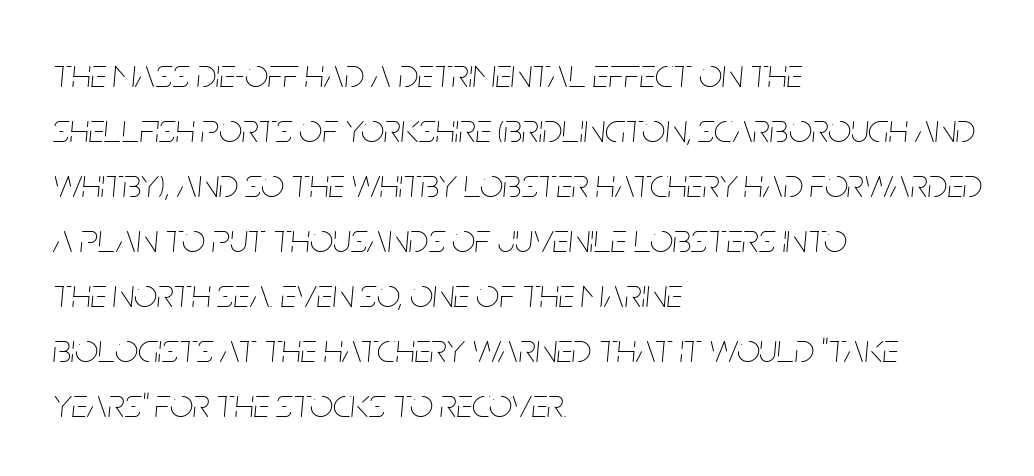
Line beginnings align vertically; line endings do not. These lines are rendered in a variable-pitch font. In terms of posture, this sample is oblique. The letterforms sit at book weight or below. Each new line begins a customary step beneath the previous one. The glyphs are unaccompanied by any horizontal stroke below them.
